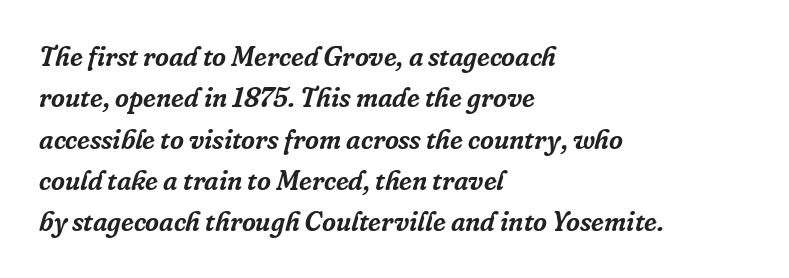
{"italic": "yes", "lean": "right", "slant_degrees": 16, "underline": "no", "align": "left", "line_spacing": "normal", "line_spacing_ratio": 1.53, "letter_spacing": "normal", "letter_spacing_em": 0.0, "glyph_px": 27}
